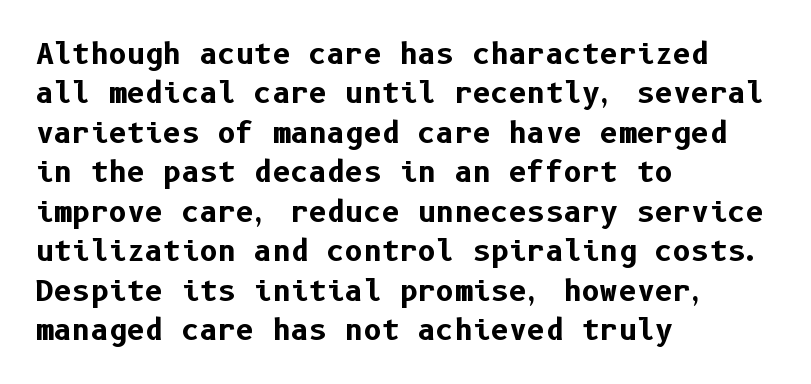
{"serif": "no", "italic": "no", "bold": "yes", "weight": "bold", "width": "normal", "stroke_contrast": "low", "x_height": "medium", "underline": "no", "align": "left", "line_spacing": "normal", "line_spacing_ratio": 1.41, "letter_spacing": "normal", "letter_spacing_em": 0.0, "glyph_px": 28}
